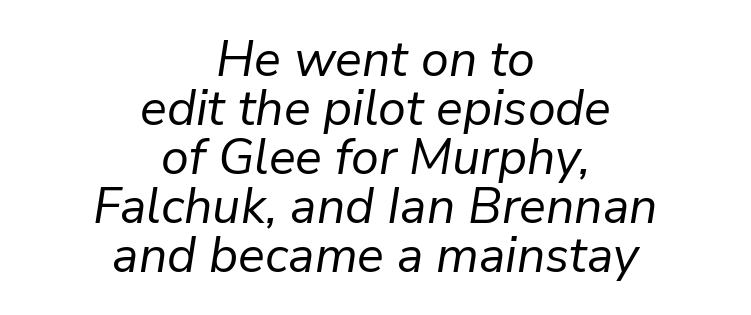
The image shows 50 px regular-weight type, italic (leaning right); set centered, tight line spacing (0.98x), normal letter spacing, not underlined; low stroke contrast and a medium x-height.
